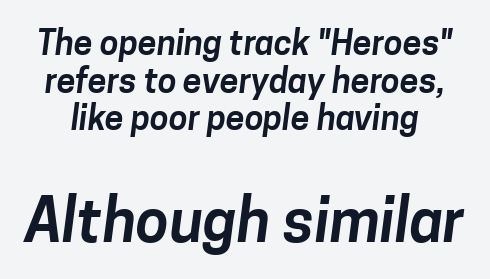
Q: Is the typeface a serif or a sans-serif typeface? A: Sans-serif.
Q: Is the text underlined? A: No.
Q: Is the spacing between letters normal or unusually wide? A: Normal.
Q: Is the spacing between lines tight, normal or loose? A: Tight.
Q: Which block of text is set in a larger size, the first (top) or the second (bottom)? A: The second (bottom) one.
Q: Width (condensed, normal, or wide)? A: Normal.
Q: Stroke contrast? A: Low.
Q: x-height? A: Medium.
Q: Monospaced? A: No.
